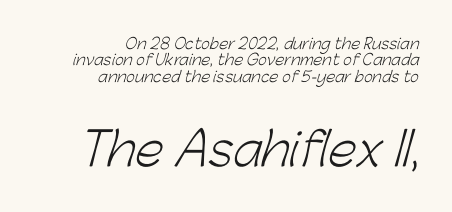
The image shows 46 px light sans-serif type; set right-aligned, tight line spacing (1.09x), normal letter spacing, not underlined; the second (bottom) block is 3.07x larger; low stroke contrast and a medium x-height.
